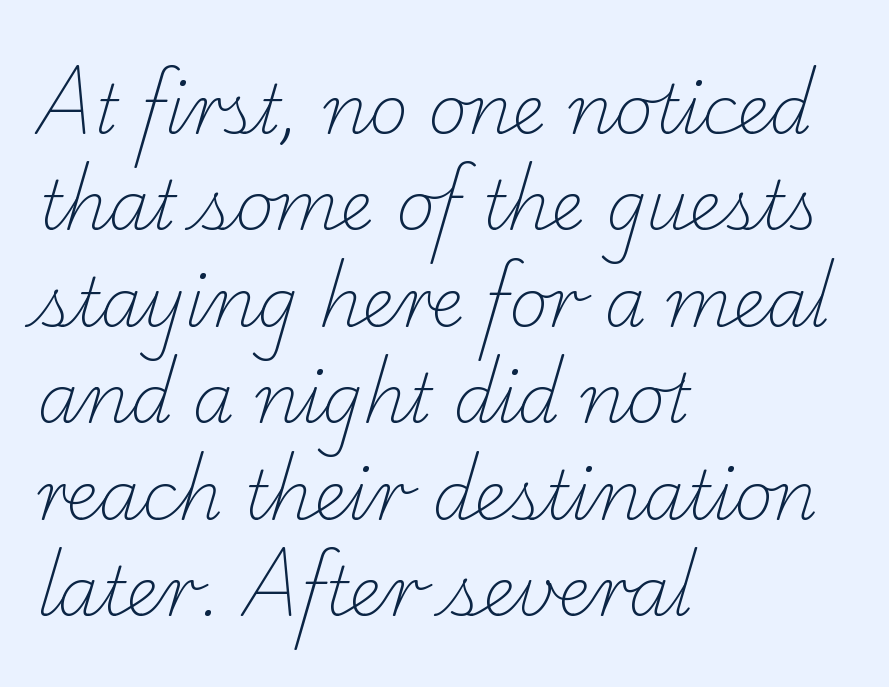
{"serif": "yes", "bold": "no", "weight": "light", "width": "normal", "stroke_contrast": "low", "x_height": "small", "monospaced": "no", "underline": "no", "align": "left", "line_spacing": "normal", "line_spacing_ratio": 1.44, "letter_spacing": "normal", "letter_spacing_em": 0.0, "glyph_px": 67}
